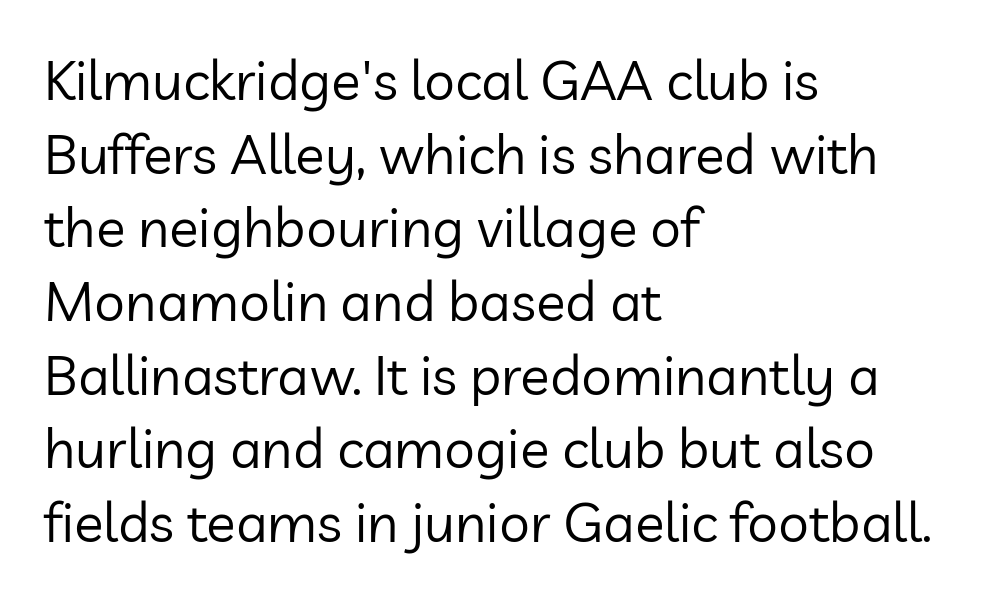
Quick note: interline space is typical. Character widths vary here, with narrow letters taking less room than wide ones. Decoration check: the copy has no underline. These lines stack with their left ends in a neat column. Serif or sans? Sans — the stroke terminals are bare. The letters look calm and open, with moderate or lighter stems.
